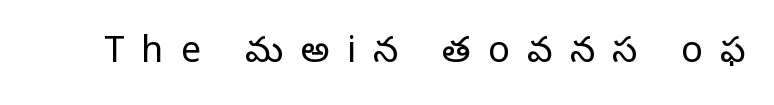
{"serif": "yes", "italic": "no", "bold": "no", "weight": "regular", "width": "normal", "stroke_contrast": "low", "x_height": "large", "monospaced": "no", "underline": "no", "letter_spacing": "wide", "letter_spacing_em": 0.48, "glyph_px": 36}
